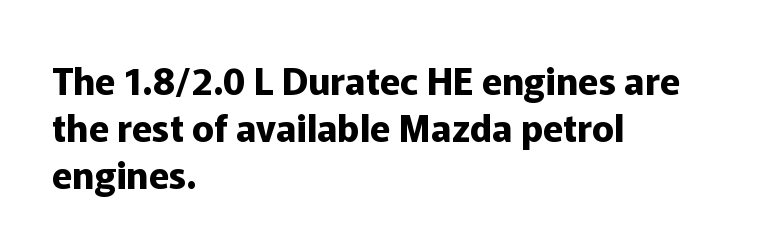
{"serif": "no", "italic": "no", "bold": "yes", "weight": "bold", "width": "normal", "stroke_contrast": "low", "x_height": "medium", "monospaced": "no", "underline": "no", "align": "left", "line_spacing": "normal", "line_spacing_ratio": 1.27, "letter_spacing": "normal", "letter_spacing_em": 0.0, "glyph_px": 37}
